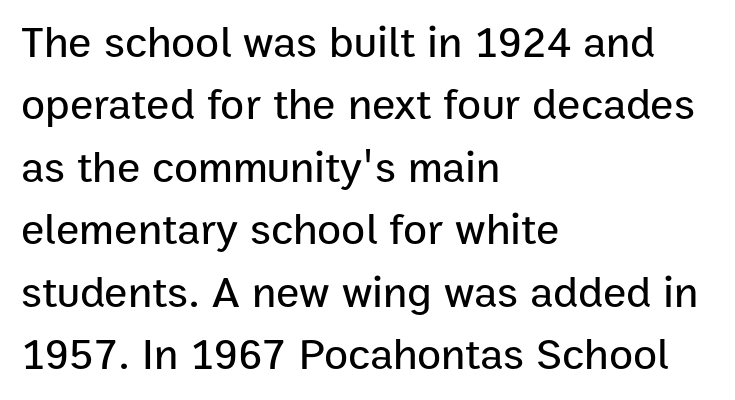
The image shows 44 px sans-serif type, upright; set left-aligned, normal line spacing (1.42x), normal letter spacing, not underlined; low stroke contrast and a medium x-height.
